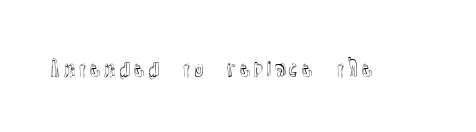
The image shows 21 px text type, upright; set normal letter spacing, not underlined.
